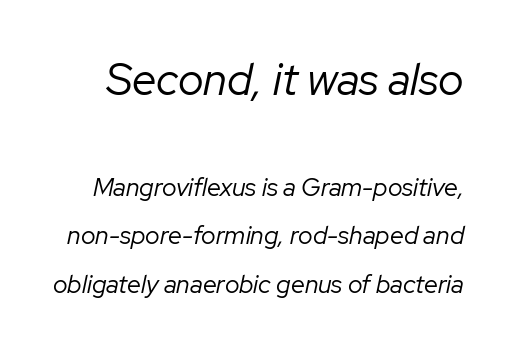
{"italic": "yes", "lean": "right", "slant_degrees": 12, "bold": "no", "weight": "regular", "width": "normal", "stroke_contrast": "low", "x_height": "medium", "monospaced": "no", "underline": "no", "line_spacing": "loose", "line_spacing_ratio": 1.93, "letter_spacing": "normal", "letter_spacing_em": 0.0, "larger_block": "first", "size_ratio": 1.76, "glyph_px": 44}
